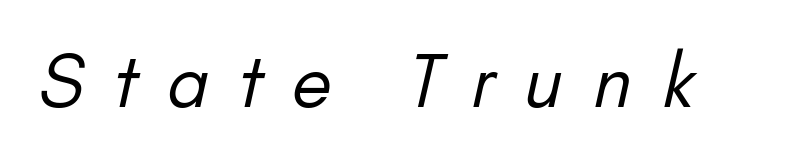
Check where the strokes stop: nothing finishes them off — pure sans. The strip under each line holds only bare page. The letterforms stand isolated, each surrounded by extra space. Unbolded letterforms with no extra heft.
